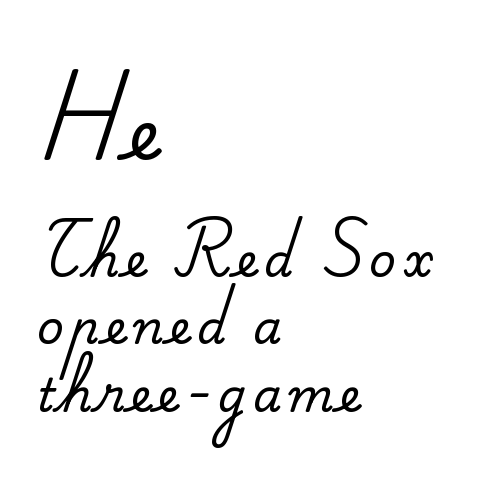
{"serif": "yes", "width": "normal", "stroke_contrast": "medium", "x_height": "small", "monospaced": "no", "underline": "no", "align": "left", "line_spacing": "normal", "line_spacing_ratio": 1.47, "larger_block": "first", "size_ratio": 1.5, "glyph_px": 69}
